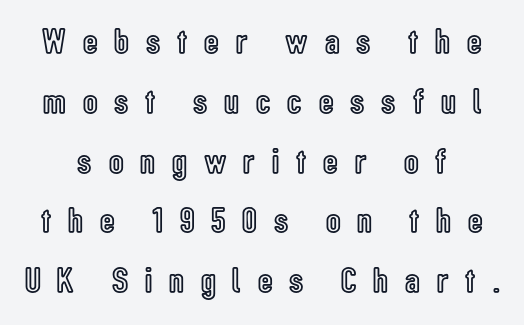
{"italic": "no", "width": "condensed", "x_height": "medium", "monospaced": "no", "underline": "no", "line_spacing": "normal", "line_spacing_ratio": 1.66, "letter_spacing": "wide", "letter_spacing_em": 0.47, "glyph_px": 36}
